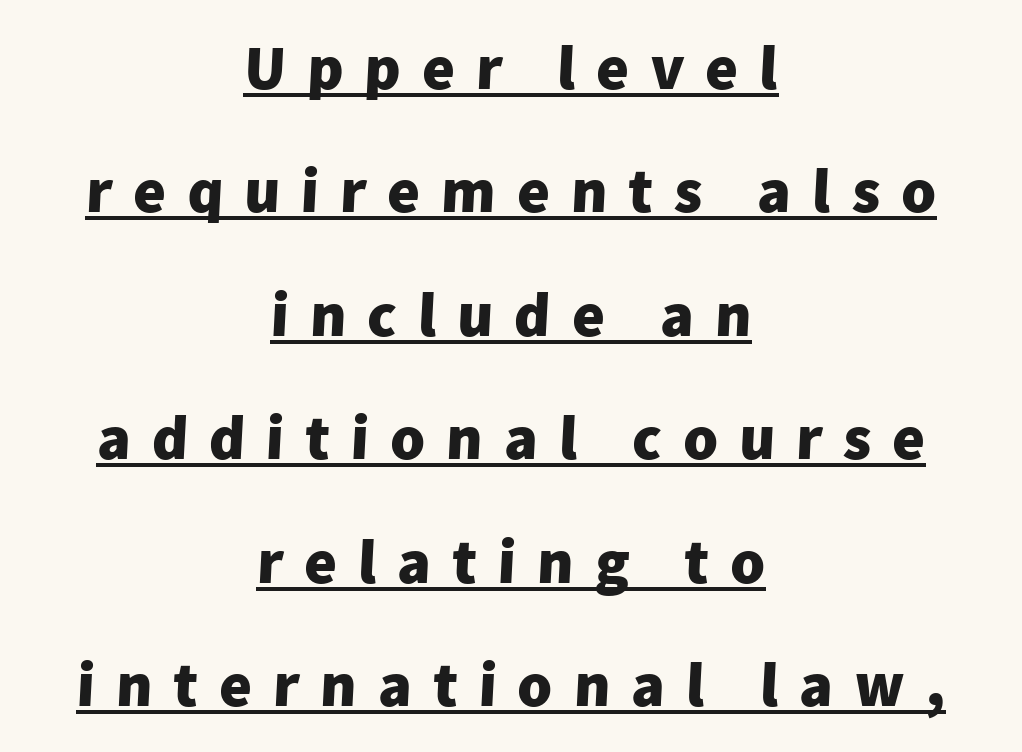
Notice the wide empty band between every row — that's loose leading. Regarding serifs, this sample does without them. A typographer would call this underscored text. The compositor balanced each line on the midline. The rendering uses natural spacing where letterforms have individual widths. The passage shown is emphatically bold.
